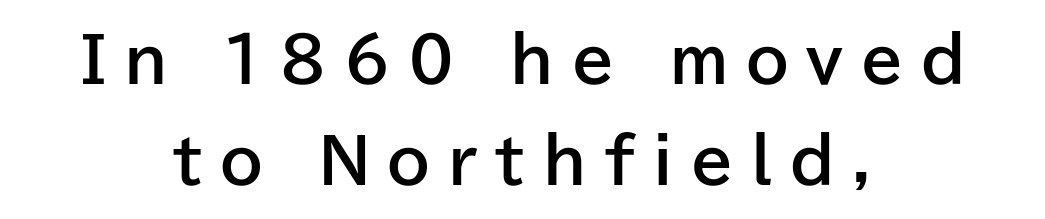
Do the letters lean? They stand straight. I'd describe the lettering as bold — thick and assertive. Is the letter spacing exaggerated? Yes — the characters are pushed far apart. Layout note: lines centered. These lines are rendered in a variable-pitch font. Horizontal bands of white between lines are of average thickness.
